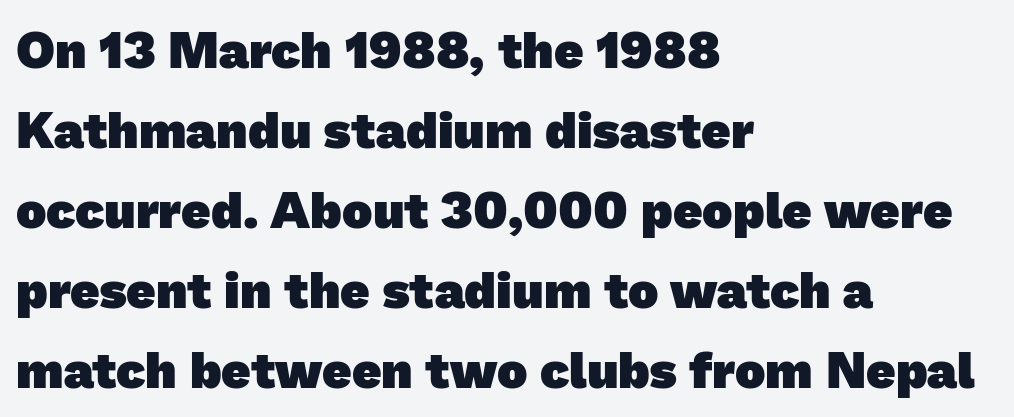
The image shows 51 px heavy sans-serif type; set left-aligned, normal line spacing (1.57x), normal letter spacing, not underlined; low stroke contrast and a medium x-height.
